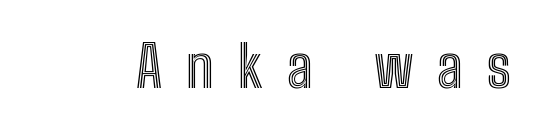
Q: Is the text italic (slanted)? A: No, it is upright.
Q: Is the text underlined? A: No.
Q: Is the spacing between letters normal or unusually wide? A: Unusually wide.
Q: Width (condensed, normal, or wide)? A: Condensed.
Q: x-height? A: Medium.
Q: Monospaced? A: No.
